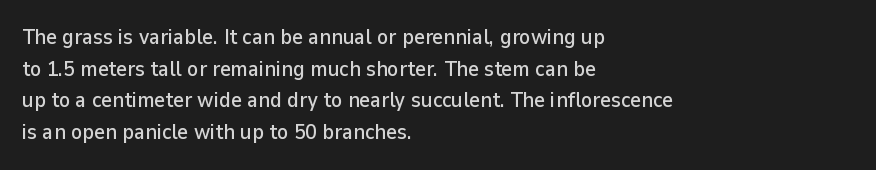
Q: Is the text italic (slanted)? A: No, it is upright.
Q: Is the text underlined? A: No.
Q: How is the paragraph aligned? A: Left-aligned.
Q: Is the spacing between letters normal or unusually wide? A: Normal.
Q: Is the spacing between lines tight, normal or loose? A: Normal.
